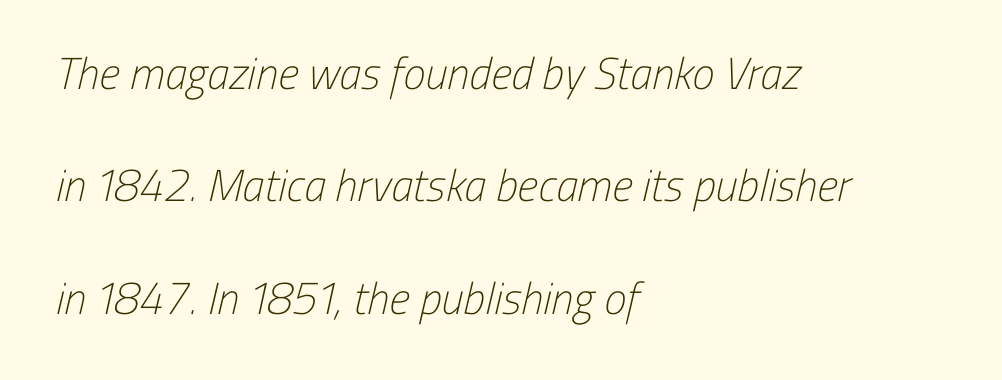
The zone under the glyphs is completely vacant. Weight: not bold — regular or lighter. The type is set solid horizontally, with unmodified tracking. Stroke terminals: plain, sans-serif. Spacing verdict: proportional, widths tailored to each character.
